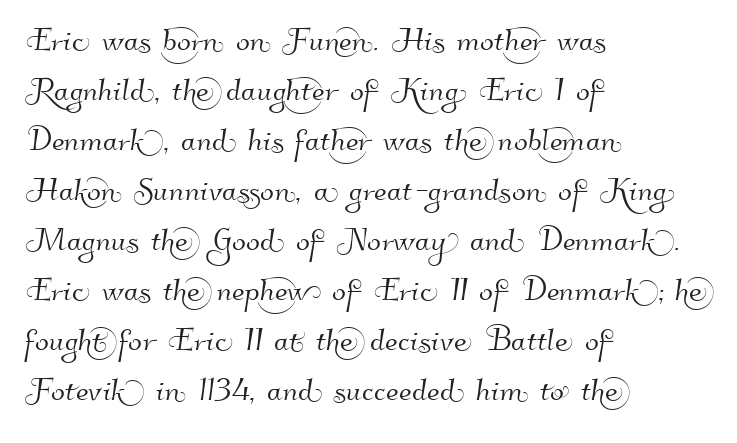
The image shows 41 px sans-serif type; set left-aligned, line spacing 1.22x, normal letter spacing, not underlined; high stroke contrast and a small x-height.
